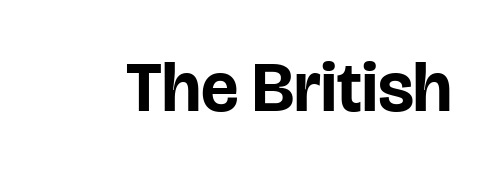
Default kerning and tracking; the words read as compact shapes. Proportional: the letters do not fall into vertical columns. Strong, thick strokes mark this as bold type. The passage shown is not underscored anywhere.
